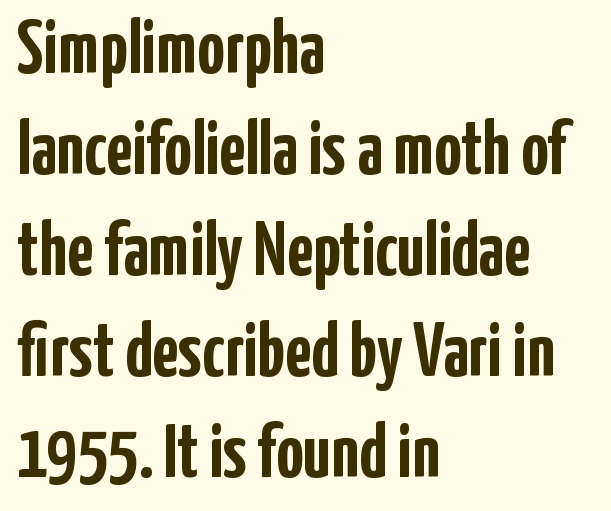
The image shows 76 px semibold, condensed sans-serif type, upright; set left-aligned, normal line spacing (1.33x), normal letter spacing, not underlined; low stroke contrast and a medium x-height.
